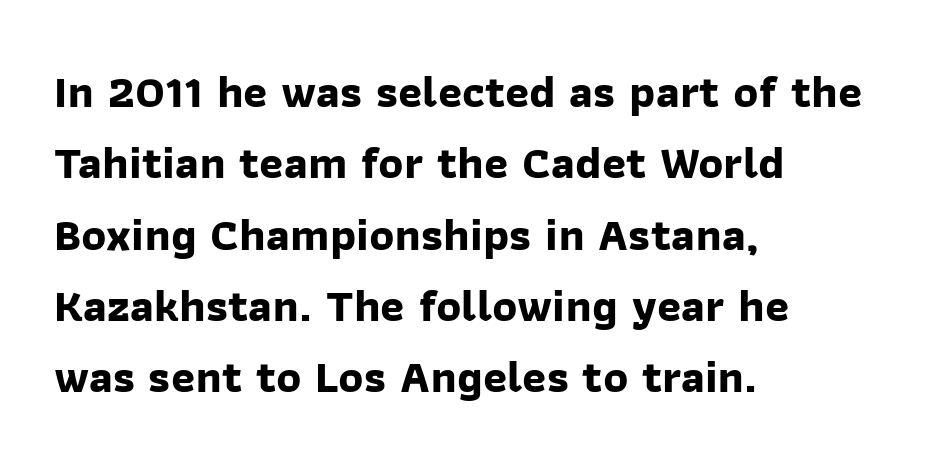
The image shows 46 px bold sans-serif type; set left-aligned, normal line spacing (1.55x), normal letter spacing, not underlined; low stroke contrast and a medium x-height.
